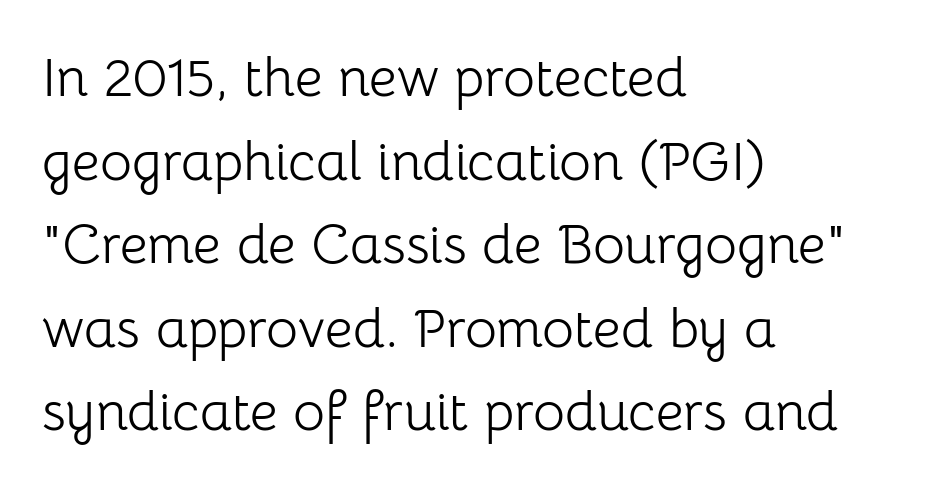
{"serif": "no", "italic": "no", "bold": "no", "weight": "light", "width": "normal", "stroke_contrast": "low", "x_height": "medium", "monospaced": "no", "underline": "no", "align": "left", "line_spacing": "normal", "line_spacing_ratio": 1.52, "letter_spacing": "normal", "letter_spacing_em": 0.0, "glyph_px": 55}
